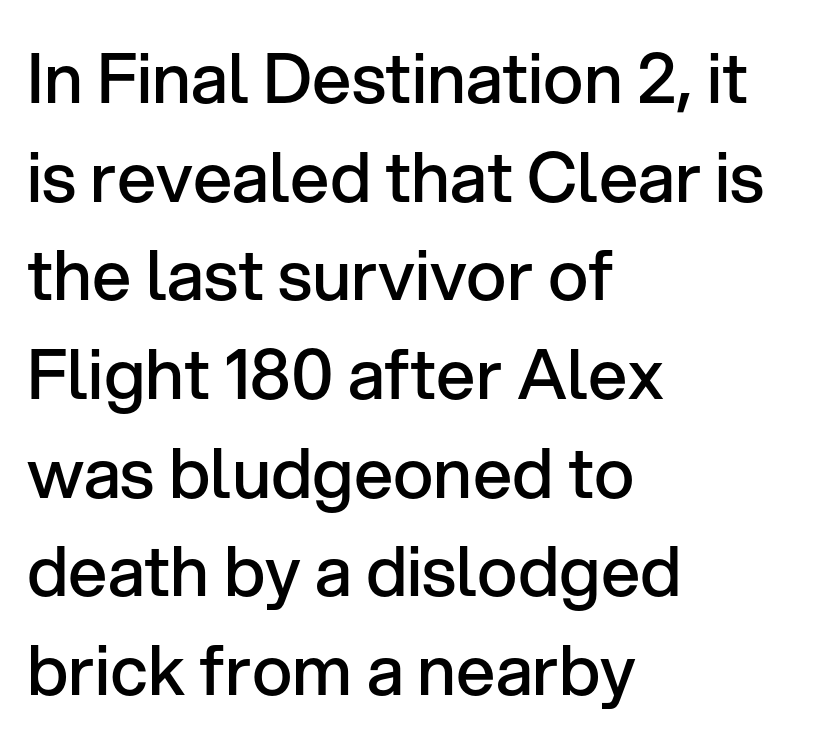
Short note: letters normally spaced. Anything drawn beneath the words? Only blank space. You can tell it's not italic because the verticals are truly vertical. The rendering shows plain stroke endings on the letterforms — a sans-serif design. A normal amount of white space separates one row of letters from the next. This sample has the flowing, uneven cadence of proportional lettering.
